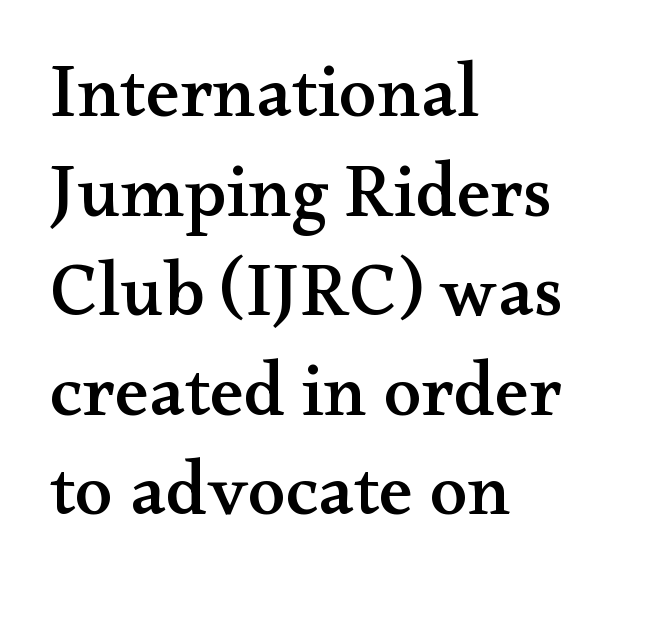
The image shows 76 px wide serif type, upright; set left-aligned, normal line spacing (1.31x), normal letter spacing, not underlined; medium stroke contrast and a small x-height.
